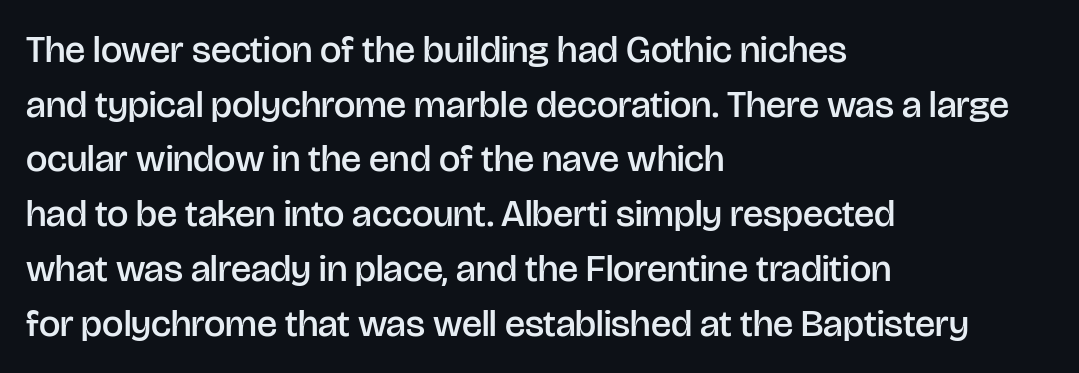
{"serif": "no", "italic": "no", "bold": "semi", "weight": "semibold", "width": "normal", "stroke_contrast": "low", "x_height": "large", "monospaced": "no", "underline": "no", "align": "left", "line_spacing": "normal", "line_spacing_ratio": 1.44, "letter_spacing": "normal", "letter_spacing_em": 0.0, "glyph_px": 38}
